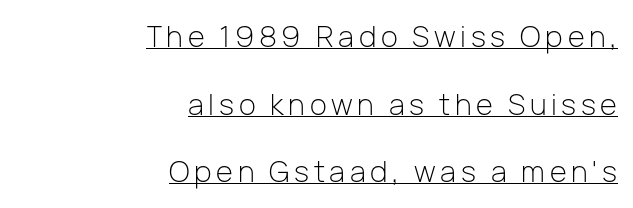
{"serif": "no", "italic": "no", "bold": "no", "weight": "light", "width": "normal", "stroke_contrast": "low", "x_height": "medium", "monospaced": "no", "underline": "yes", "align": "right", "line_spacing": "loose", "line_spacing_ratio": 2.33, "glyph_px": 29}
